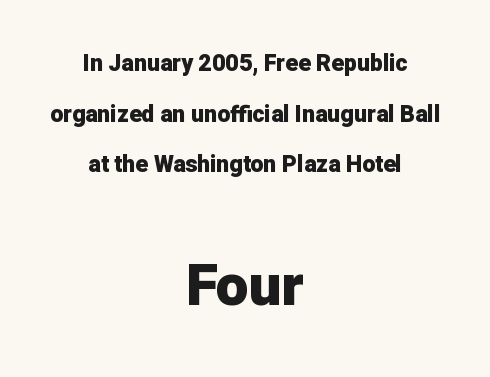
The image shows 58 px heavy sans-serif type, upright; set centered, loose line spacing (2.2x), normal letter spacing, not underlined; the second (bottom) block is 2.52x larger; low stroke contrast and a medium x-height.
